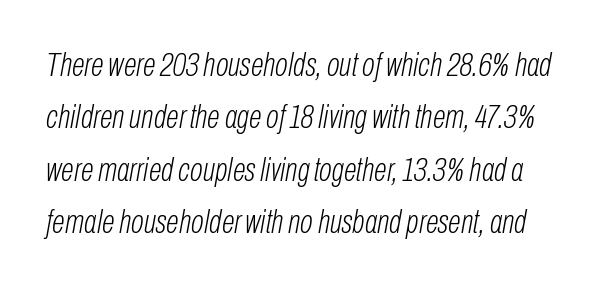
The baseline area is clear. A typesetter would call this zero additional tracking. Is the type slanted? Yes — the strokes lean at a clear angle. The line-height multiplier appears to be the usual default. These lines are rendered in a variable-pitch font. Stroke thickness stays within the range of a standard reading face or lighter.
